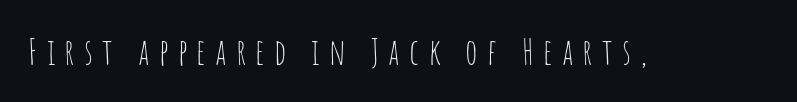
Q: Is the text bold? A: No.
Q: Is the text italic (slanted)? A: No, it is upright.
Q: Is the typeface a serif or a sans-serif typeface? A: Sans-serif.
Q: Is the text underlined? A: No.
Q: Is the spacing between letters normal or unusually wide? A: Unusually wide.
Q: Width (condensed, normal, or wide)? A: Condensed.
Q: Stroke contrast? A: Low.
Q: x-height? A: Large.
Q: Monospaced? A: No.
